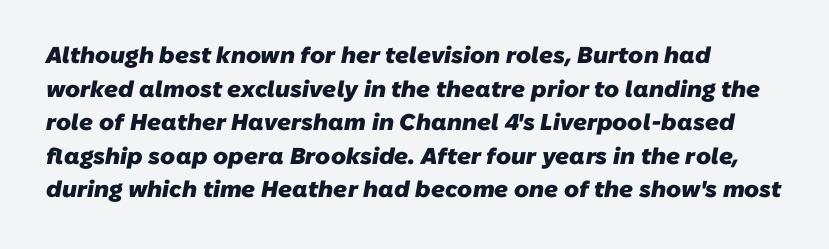
Q: Is the text bold? A: Yes.
Q: Is the text underlined? A: No.
Q: Is the spacing between letters normal or unusually wide? A: Normal.
Q: Is the spacing between lines tight, normal or loose? A: Normal.
